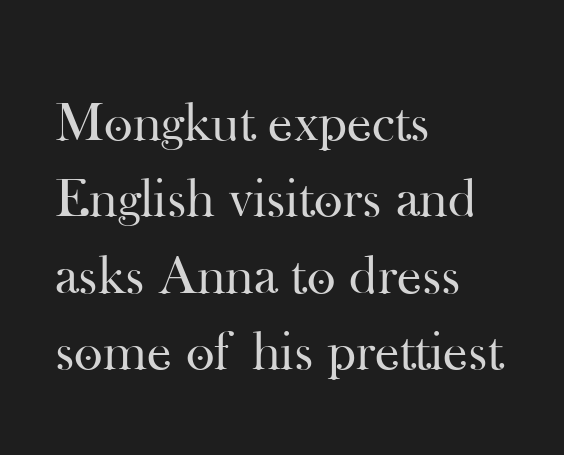
Every stem runs plumb, perpendicular to the baseline. A typesetter would call this proportional, since set widths differ per character. In terms of leading, this rendering sits right in the middle. Every row of glyphs begins at an identical x-position on the left. Typographically, this falls in the serif category.
